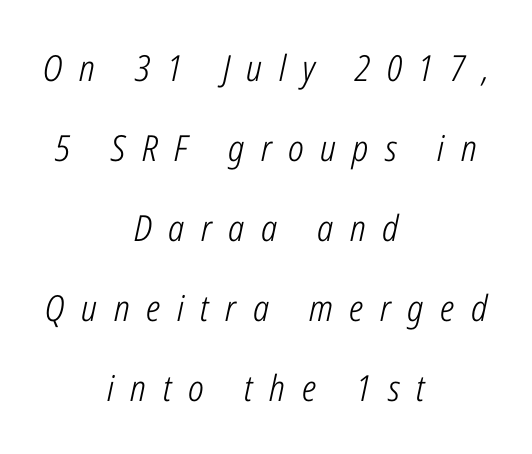
Q: Is the text bold? A: No.
Q: Is the text italic (slanted)? A: Yes, it leans right by about 12 degrees.
Q: Is the text underlined? A: No.
Q: How is the paragraph aligned? A: Centered.
Q: Is the spacing between letters normal or unusually wide? A: Unusually wide.
Q: Is the spacing between lines tight, normal or loose? A: Loose.
Q: Width (condensed, normal, or wide)? A: Condensed.
Q: Stroke contrast? A: Low.
Q: x-height? A: Medium.
Q: Monospaced? A: No.
